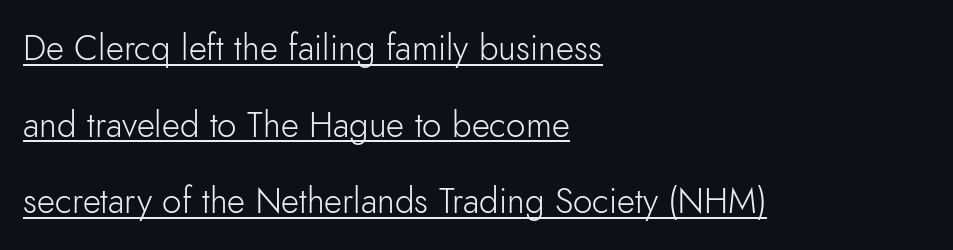
{"serif": "no", "italic": "no", "bold": "no", "weight": "light", "width": "normal", "stroke_contrast": "low", "x_height": "small", "monospaced": "no", "underline": "yes", "align": "left", "line_spacing": "loose", "line_spacing_ratio": 2.19, "letter_spacing": "normal", "letter_spacing_em": 0.0, "glyph_px": 35}
